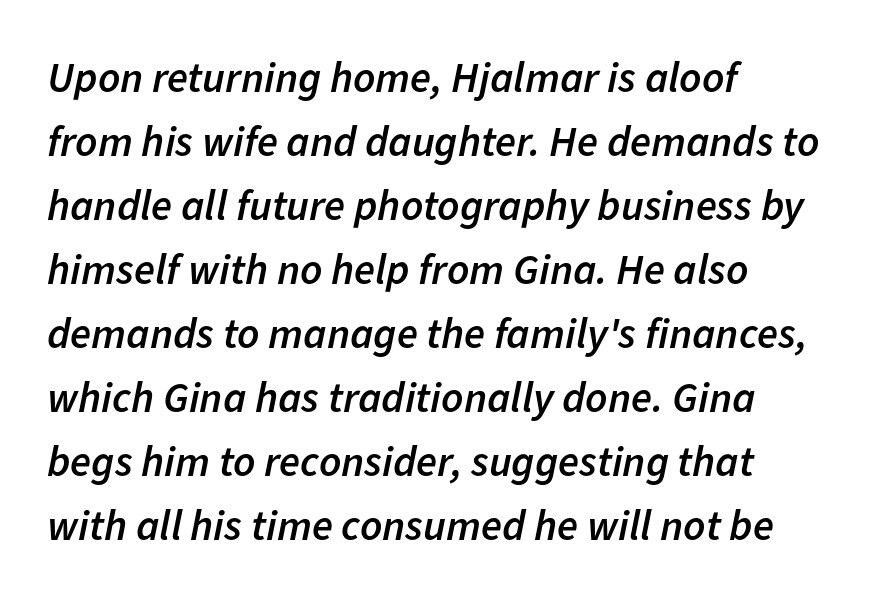
Here the designer chose a conventional face with non-uniform glyph widths. Typeset ragged right — the left edge is the straight one. One glance says typical: line gaps are just what's usual. Typesetter's note: demi weight, one step under bold. Letters rest on an invisible, unmarked baseline.
